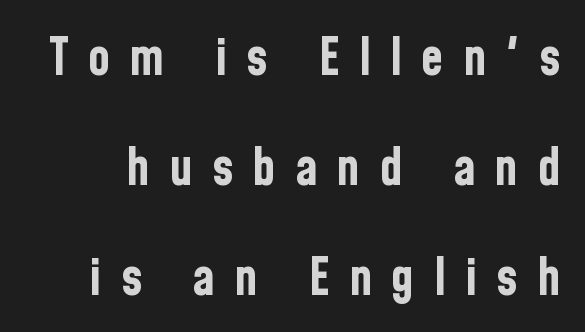
A clean baseline with only descenders dipping below it. Nothing sits at the stroke ends, so this counts as sans-serif. You can tell it's not italic because the verticals are truly vertical. The gaps between neighbouring characters are conspicuously large.
